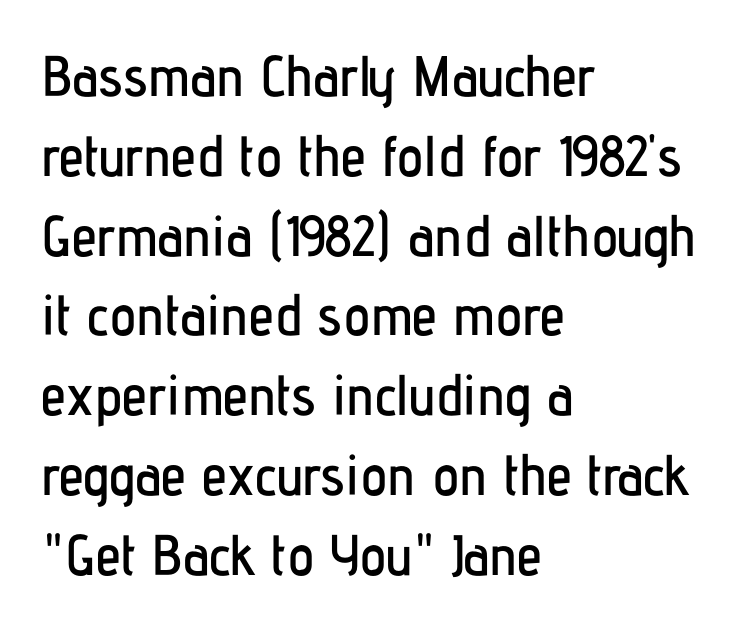
{"serif": "no", "italic": "no", "width": "condensed", "stroke_contrast": "low", "x_height": "medium", "monospaced": "no", "underline": "no", "align": "left", "line_spacing": "normal", "line_spacing_ratio": 1.4, "letter_spacing": "normal", "letter_spacing_em": 0.0, "glyph_px": 57}
